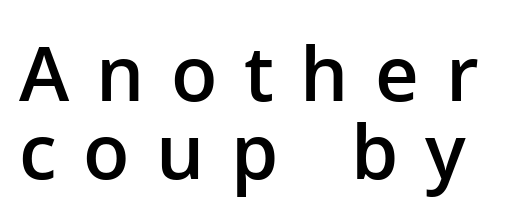
The text was rendered using a sans face with plain stroke endings. This sample uses an upright cut, with every glyph sitting square on the baseline. Semibold letterforms, between regular and bold. You could only call the tracking loose — the letters float apart.
